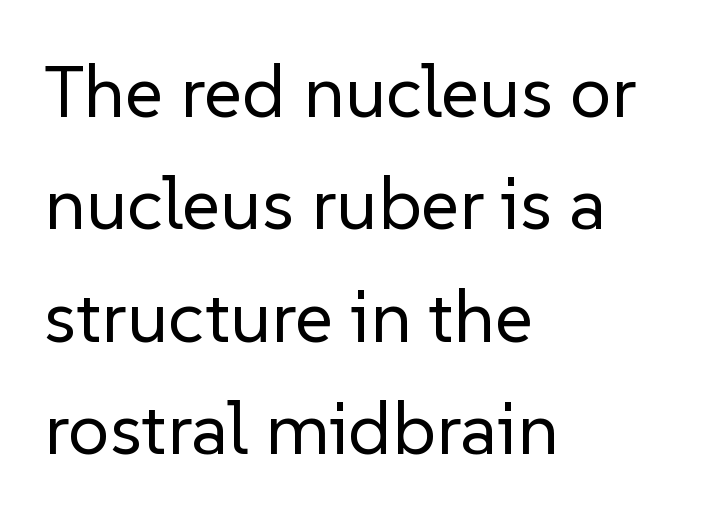
The image shows 74 px regular-weight sans-serif type, upright; set left-aligned, normal line spacing (1.52x), normal letter spacing, not underlined; low stroke contrast and a medium x-height.
